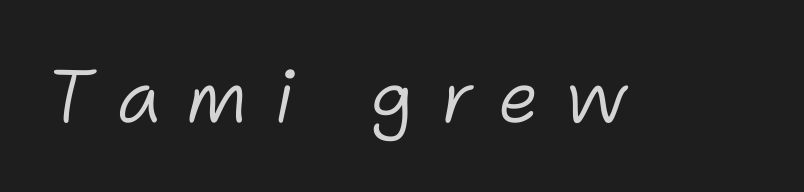
Q: Is the text bold? A: No.
Q: Is the text italic (slanted)? A: Yes, it leans right by about 11 degrees.
Q: Is the text underlined? A: No.
Q: Is the spacing between letters normal or unusually wide? A: Unusually wide.
Q: Width (condensed, normal, or wide)? A: Normal.
Q: Stroke contrast? A: Low.
Q: x-height? A: Medium.
Q: Monospaced? A: No.
